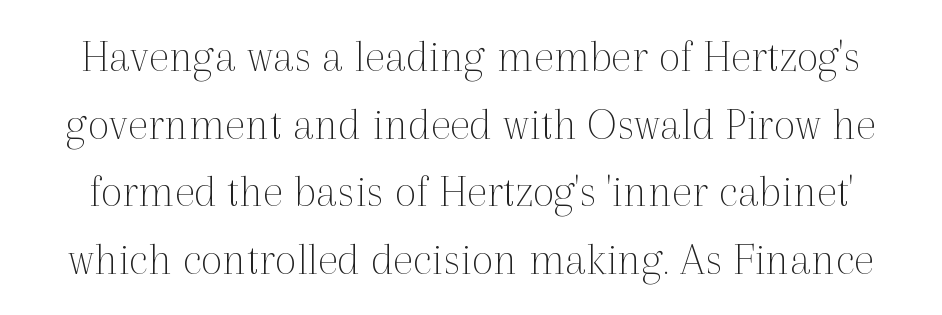
The typeface chosen for these lines features serifs. The letters stand straight up with perfectly vertical stems. The passage shown is typed in a proportional face where columns would drift. The baseline area is clear. Think standard paragraph weight, or any step lighter than that.
